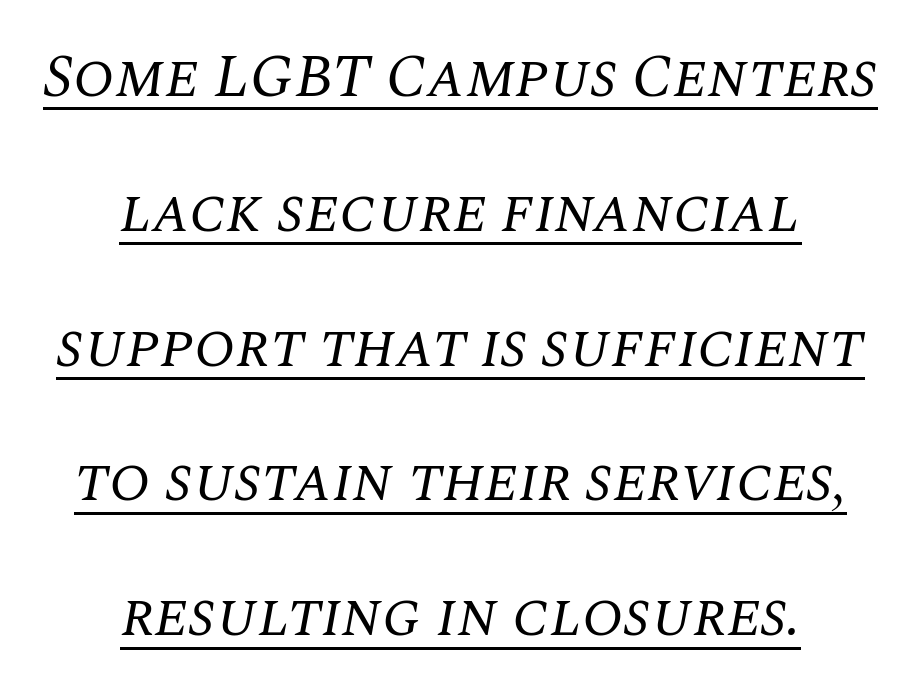
The image shows 61 px regular-weight serif type, italic (leaning right); set centered, loose line spacing (2.21x), normal letter spacing, underlined; medium stroke contrast and a large x-height.
